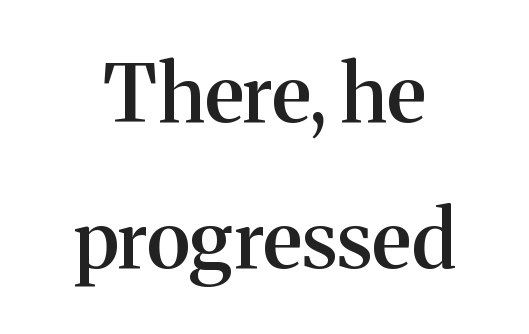
Words float on clear page, feet unadorned. No extra tracking has been applied to these lines. These words are printed semibold, heavier than regular yet not bold. Tall strokes in this sample are plumb rather than angled. Unlike a clean sans, this face finishes its strokes with serifs. This sample has the flowing, uneven cadence of proportional lettering.
